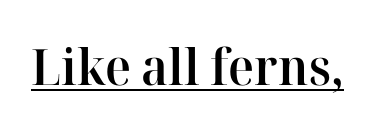
The image shows 50 px semibold serif type, upright; set normal letter spacing, underlined; high stroke contrast and a medium x-height.
